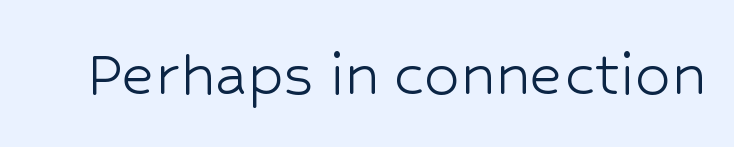
{"serif": "no", "italic": "no", "bold": "no", "weight": "light", "width": "normal", "stroke_contrast": "low", "x_height": "medium", "monospaced": "no", "underline": "no", "letter_spacing": "normal", "letter_spacing_em": 0.0, "glyph_px": 71}
